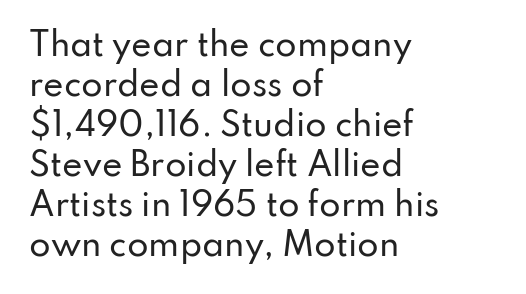
Q: Is the text italic (slanted)? A: No, it is upright.
Q: Is the typeface a serif or a sans-serif typeface? A: Sans-serif.
Q: Is the text underlined? A: No.
Q: How is the paragraph aligned? A: Left-aligned.
Q: Is the spacing between letters normal or unusually wide? A: Normal.
Q: Is the spacing between lines tight, normal or loose? A: Normal.
Q: Width (condensed, normal, or wide)? A: Normal.
Q: Stroke contrast? A: Low.
Q: x-height? A: Small.
Q: Monospaced? A: No.
